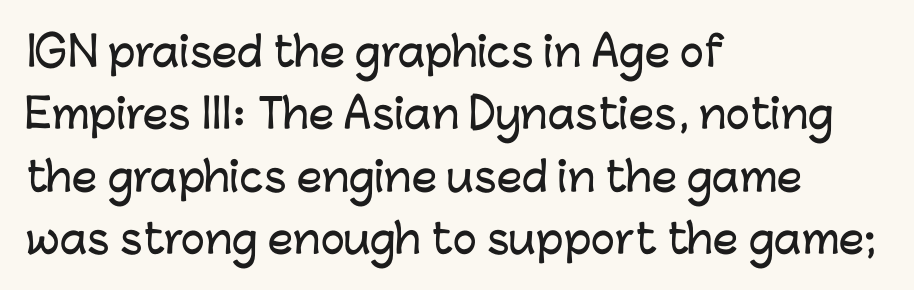
Q: Is the text italic (slanted)? A: No, it is upright.
Q: Is the typeface a serif or a sans-serif typeface? A: Sans-serif.
Q: Is the text underlined? A: No.
Q: How is the paragraph aligned? A: Left-aligned.
Q: Is the spacing between letters normal or unusually wide? A: Normal.
Q: Is the spacing between lines tight, normal or loose? A: Normal.
Q: Width (condensed, normal, or wide)? A: Normal.
Q: Stroke contrast? A: Low.
Q: x-height? A: Medium.
Q: Monospaced? A: No.
